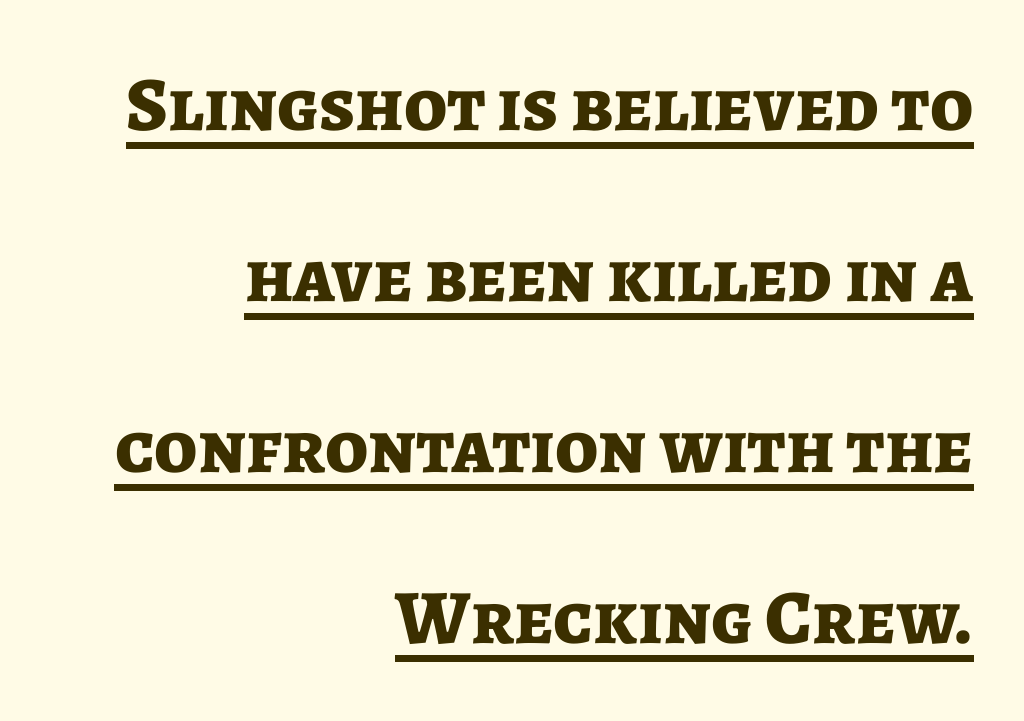
The image shows 77 px bold sans-serif type, upright; set right-aligned, loose line spacing (2.22x), normal letter spacing, underlined; low stroke contrast and a medium x-height.
